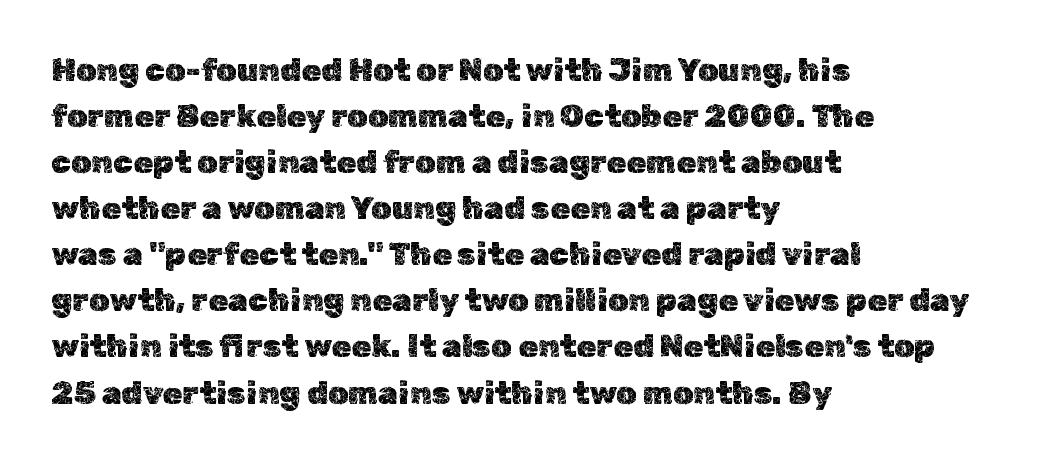
Q: Is the text italic (slanted)? A: No, it is upright.
Q: Is the text underlined? A: No.
Q: How is the paragraph aligned? A: Left-aligned.
Q: Is the spacing between letters normal or unusually wide? A: Normal.
Q: Is the spacing between lines tight, normal or loose? A: Normal.
Q: Width (condensed, normal, or wide)? A: Normal.
Q: x-height? A: Medium.
Q: Monospaced? A: No.
